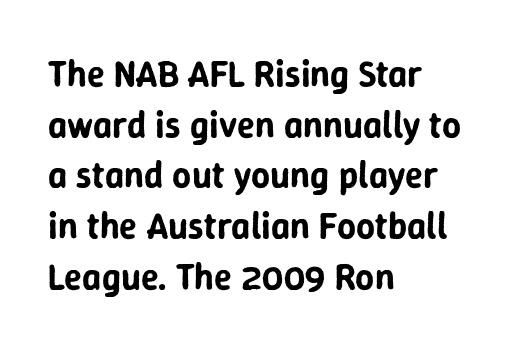
Q: Is the text italic (slanted)? A: No, it is upright.
Q: Is the typeface a serif or a sans-serif typeface? A: Sans-serif.
Q: Is the text underlined? A: No.
Q: How is the paragraph aligned? A: Left-aligned.
Q: Is the spacing between letters normal or unusually wide? A: Normal.
Q: Is the spacing between lines tight, normal or loose? A: Normal.
Q: Width (condensed, normal, or wide)? A: Normal.
Q: Stroke contrast? A: Low.
Q: x-height? A: Medium.
Q: Monospaced? A: No.
